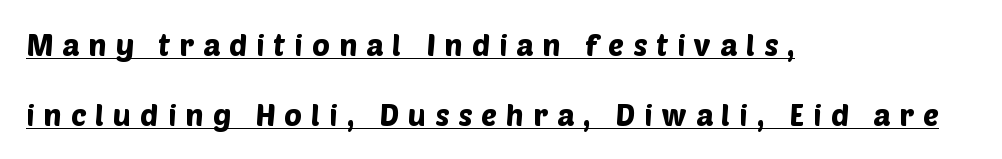
The image shows 30 px sans-serif type; set left-aligned, loose line spacing (2.34x), unusually wide letter spacing (+0.3 em), underlined; low stroke contrast and a large x-height.
